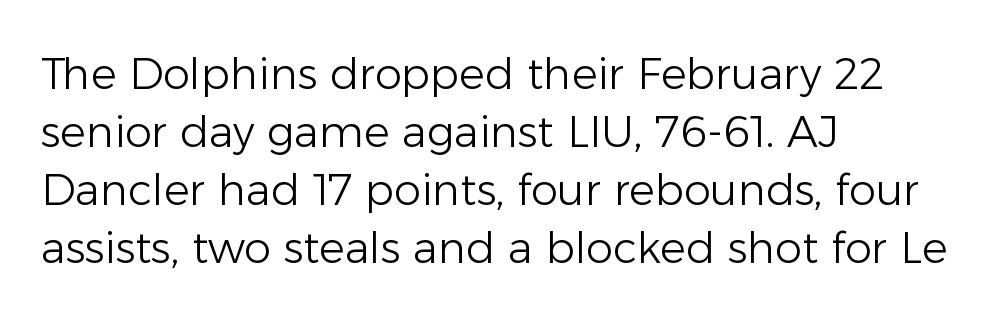
Q: Is the text bold? A: No.
Q: Is the text italic (slanted)? A: No, it is upright.
Q: Is the typeface a serif or a sans-serif typeface? A: Sans-serif.
Q: Is the text underlined? A: No.
Q: How is the paragraph aligned? A: Left-aligned.
Q: Is the spacing between letters normal or unusually wide? A: Normal.
Q: Is the spacing between lines tight, normal or loose? A: Normal.
Q: Width (condensed, normal, or wide)? A: Normal.
Q: Stroke contrast? A: Low.
Q: x-height? A: Medium.
Q: Monospaced? A: No.
